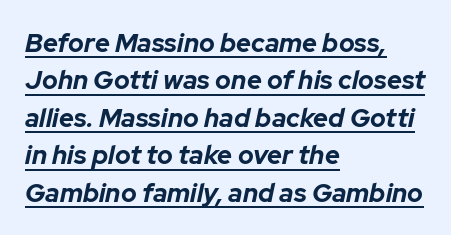
The image shows 26 px bold type, italic (leaning right); set left-aligned, normal line spacing (1.44x), normal letter spacing, underlined.
